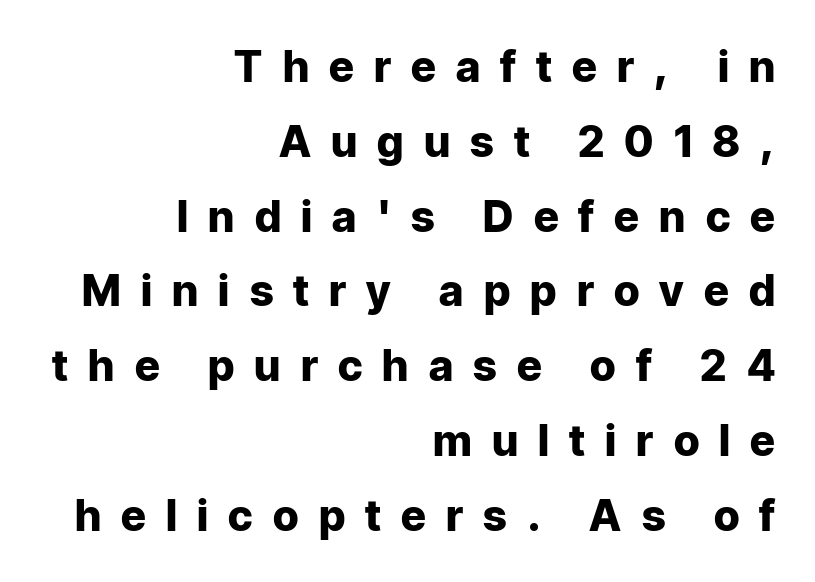
{"serif": "no", "italic": "no", "bold": "yes", "weight": "heavy", "width": "normal", "stroke_contrast": "low", "x_height": "medium", "monospaced": "no", "underline": "no", "align": "right", "line_spacing_ratio": 1.74, "letter_spacing": "wide", "letter_spacing_em": 0.47, "glyph_px": 43}
